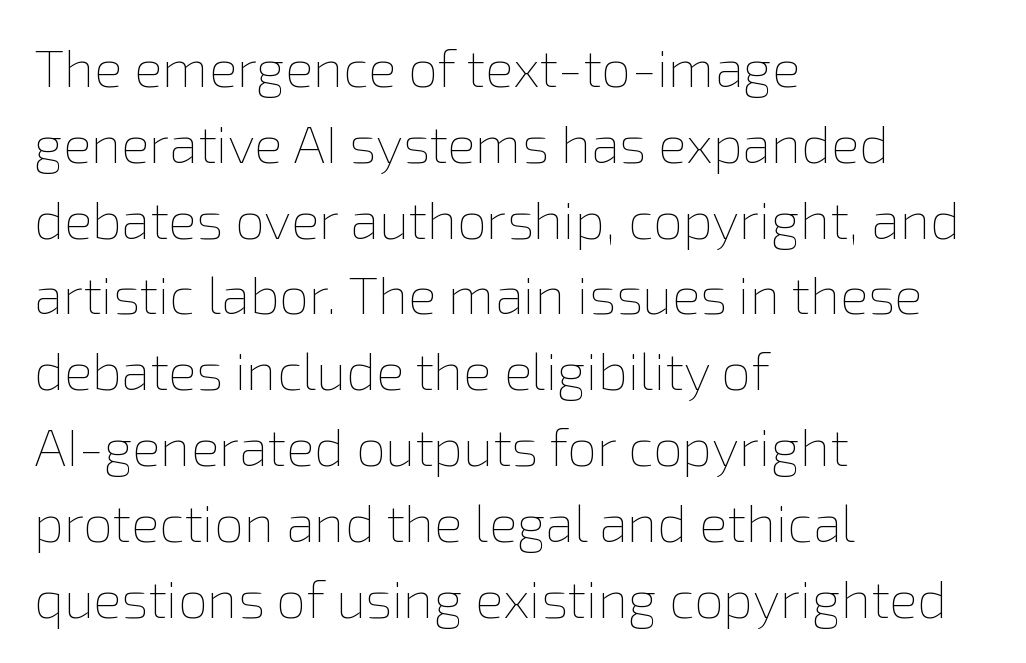
{"italic": "no", "bold": "no", "weight": "thin", "width": "normal", "stroke_contrast": "low", "x_height": "medium", "monospaced": "no", "underline": "no", "align": "left", "line_spacing": "normal", "line_spacing_ratio": 1.43, "letter_spacing": "normal", "letter_spacing_em": 0.0, "glyph_px": 53}
